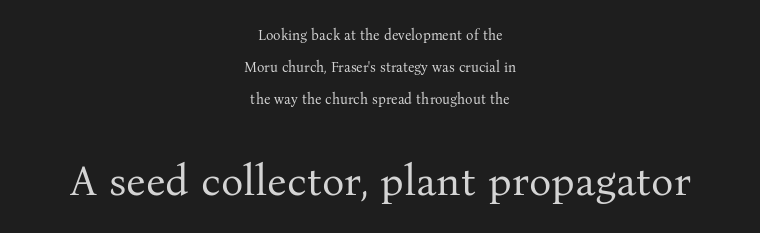
{"serif": "yes", "italic": "no", "bold": "no", "weight": "regular", "width": "normal", "stroke_contrast": "medium", "x_height": "medium", "monospaced": "no", "underline": "no", "align": "center", "line_spacing": "loose", "line_spacing_ratio": 2.27, "letter_spacing": "normal", "letter_spacing_em": 0.0, "larger_block": "second", "size_ratio": 3.0, "glyph_px": 42}
